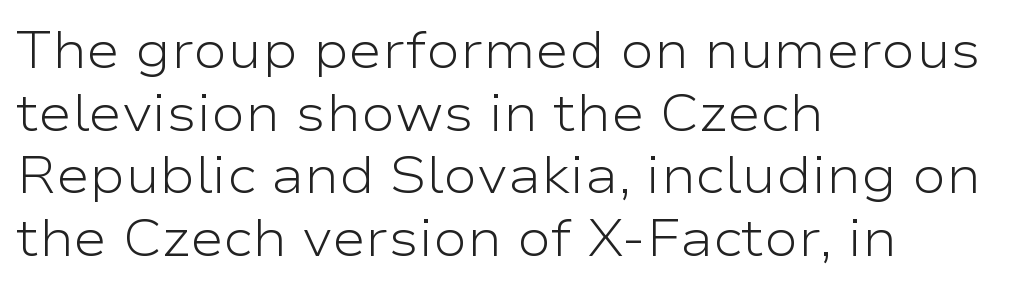
The image shows 51 px light, wide sans-serif type, upright; set left-aligned, line spacing 1.23x, normal letter spacing, not underlined; low stroke contrast and a medium x-height.
